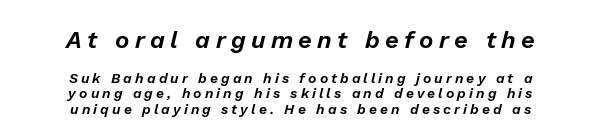
{"italic": "yes", "lean": "right", "slant_degrees": 13, "underline": "no", "align": "center", "line_spacing": "tight", "line_spacing_ratio": 1.11, "letter_spacing": "wide", "letter_spacing_em": 0.22, "larger_block": "first", "size_ratio": 1.71, "glyph_px": 24}
